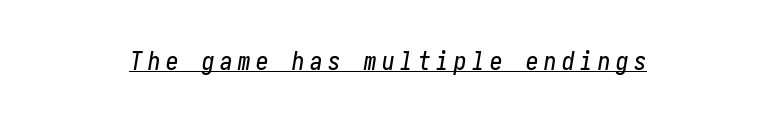
The image shows 25 px text type, italic (leaning right); set unusually wide letter spacing (+0.22 em), underlined.
